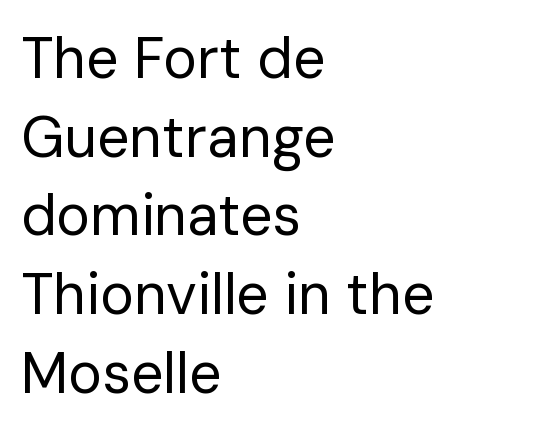
Q: Is the text bold? A: No.
Q: Is the text italic (slanted)? A: No, it is upright.
Q: Is the typeface a serif or a sans-serif typeface? A: Sans-serif.
Q: Is the text underlined? A: No.
Q: How is the paragraph aligned? A: Left-aligned.
Q: Is the spacing between letters normal or unusually wide? A: Normal.
Q: Is the spacing between lines tight, normal or loose? A: Normal.
Q: Width (condensed, normal, or wide)? A: Normal.
Q: Stroke contrast? A: Low.
Q: x-height? A: Medium.
Q: Monospaced? A: No.
